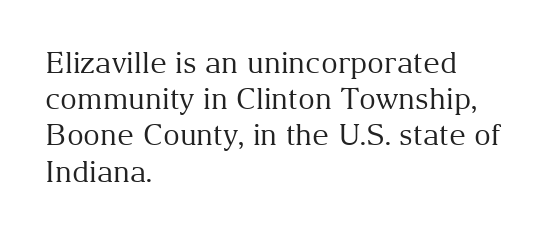
{"serif": "yes", "italic": "no", "bold": "no", "weight": "regular", "width": "normal", "stroke_contrast": "medium", "x_height": "medium", "monospaced": "no", "underline": "no", "align": "left", "line_spacing": "normal", "line_spacing_ratio": 1.25, "letter_spacing": "normal", "letter_spacing_em": 0.0, "glyph_px": 29}
